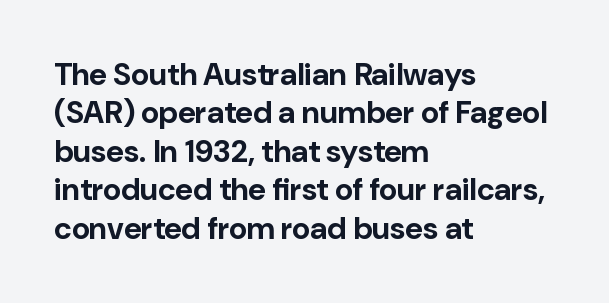
Q: Is the text bold? A: Yes.
Q: Is the text italic (slanted)? A: No, it is upright.
Q: Is the typeface a serif or a sans-serif typeface? A: Sans-serif.
Q: Is the text underlined? A: No.
Q: How is the paragraph aligned? A: Left-aligned.
Q: Is the spacing between letters normal or unusually wide? A: Normal.
Q: Width (condensed, normal, or wide)? A: Normal.
Q: Stroke contrast? A: Low.
Q: x-height? A: Medium.
Q: Monospaced? A: No.
